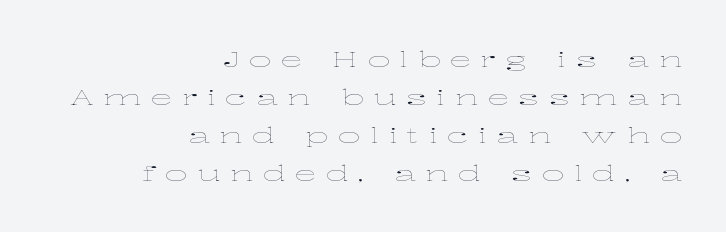
{"italic": "no", "bold": "no", "underline": "no", "align": "right", "line_spacing_ratio": 1.72, "letter_spacing": "wide", "letter_spacing_em": 0.44, "glyph_px": 22}
